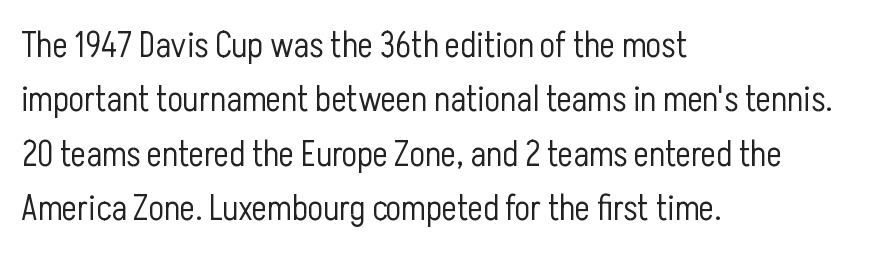
The image shows 36 px light, condensed sans-serif type, upright; set left-aligned, normal line spacing (1.51x), normal letter spacing, not underlined; low stroke contrast and a medium x-height.
